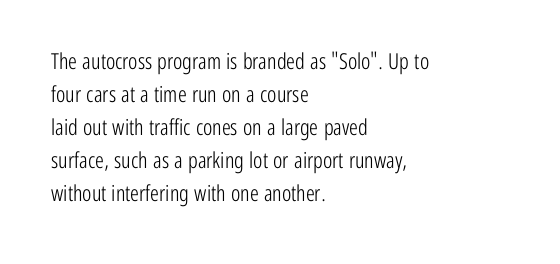
{"italic": "no", "bold": "no", "underline": "no", "align": "left", "line_spacing": "normal", "line_spacing_ratio": 1.5, "letter_spacing": "normal", "letter_spacing_em": 0.0, "glyph_px": 22}
